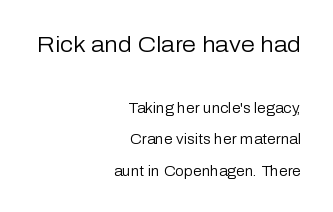
The image shows 22 px text type, upright; set right-aligned, loose line spacing (2.27x), normal letter spacing, not underlined; the first (top) block is 1.57x larger.
